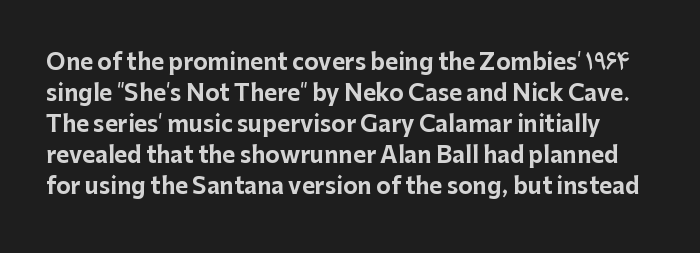
Q: Is the text bold? A: Yes.
Q: Is the text italic (slanted)? A: No, it is upright.
Q: Is the text underlined? A: No.
Q: Is the spacing between letters normal or unusually wide? A: Normal.
Q: Is the spacing between lines tight, normal or loose? A: Normal.
